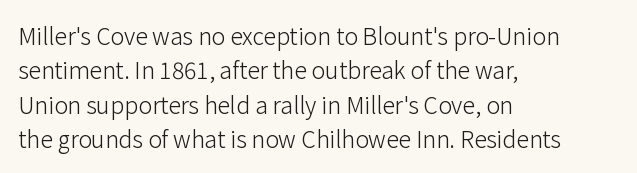
The vertical gap from one line to the next is medium. These lines were composed using upright roman letters. Horizontal alignment here is leftward, the default for most running prose. The gaps between neighbouring characters are ordinary and unremarkable. Weight: regular or lighter.
